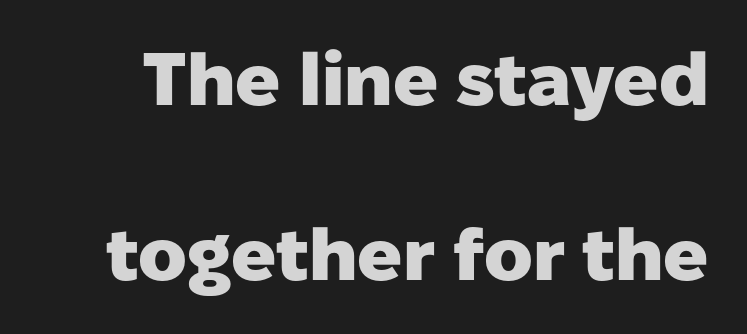
The image shows 74 px heavy sans-serif type, upright; set loose line spacing (2.37x), normal letter spacing, not underlined; low stroke contrast and a medium x-height.
